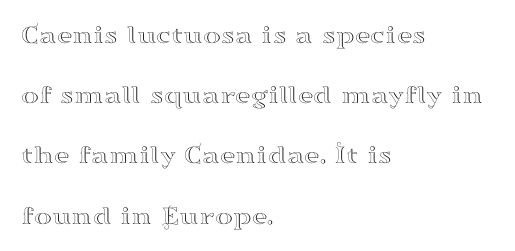
Each word holds together tightly as a unit, with standard inter-letter gaps. Widely set lines give the paragraph a tall, airy silhouette. Style check: upright. Check the space under the baseline: it is left empty. Compared with a centered layout, this one pins lines to the left instead.
